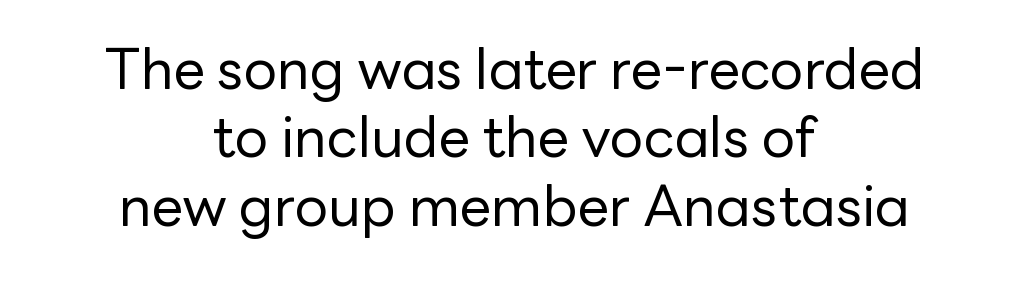
Q: Is the text bold? A: No.
Q: Is the text italic (slanted)? A: No, it is upright.
Q: Is the typeface a serif or a sans-serif typeface? A: Sans-serif.
Q: Is the text underlined? A: No.
Q: How is the paragraph aligned? A: Centered.
Q: Is the spacing between letters normal or unusually wide? A: Normal.
Q: Width (condensed, normal, or wide)? A: Normal.
Q: Stroke contrast? A: Low.
Q: x-height? A: Medium.
Q: Monospaced? A: No.
